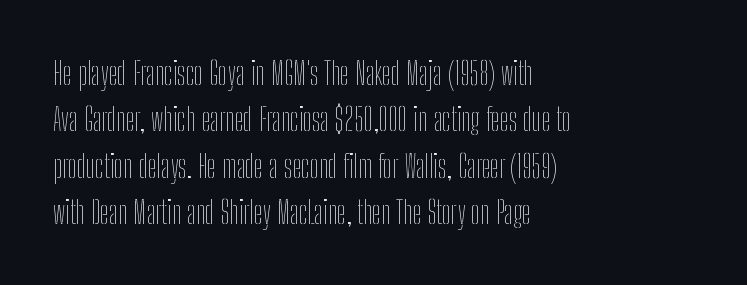
The image shows 32 px thin, condensed type, upright; set left-aligned, normal line spacing (1.45x), normal letter spacing, not underlined; low stroke contrast and a medium x-height.
